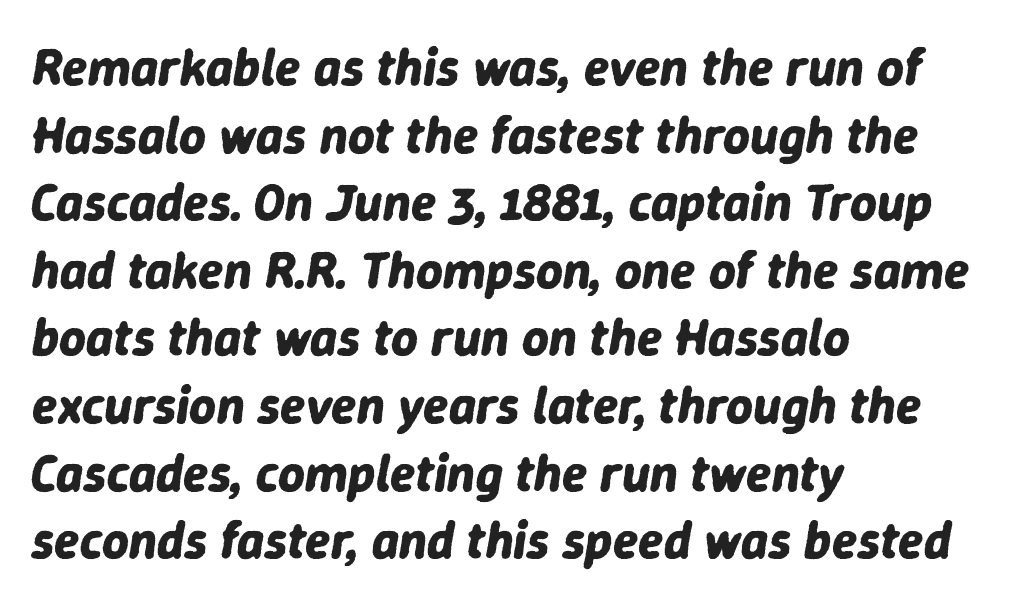
{"italic": "yes", "lean": "right", "slant_degrees": 9, "bold": "yes", "weight": "bold", "width": "normal", "stroke_contrast": "low", "x_height": "medium", "monospaced": "no", "underline": "no", "align": "left", "line_spacing": "normal", "line_spacing_ratio": 1.3, "letter_spacing": "normal", "letter_spacing_em": 0.0, "glyph_px": 52}
